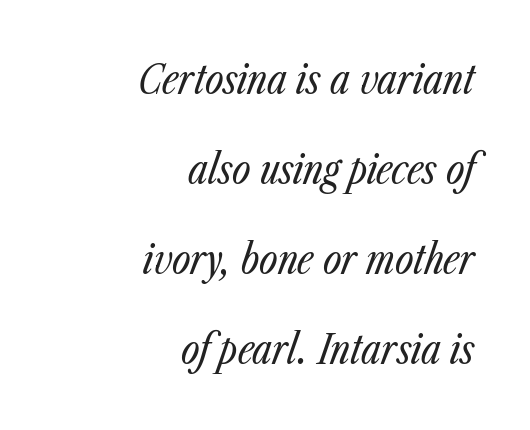
You could fit nearly another row in the gap between these rows. Right-aligned paragraph, ragged on the left. The strokes carry an ordinary text weight at most. Think of a printed novel: that variable character pitch is what you see here.
